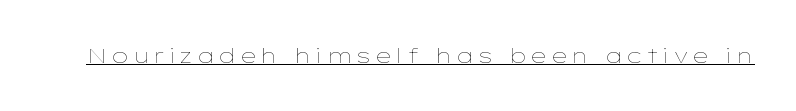
The image shows 21 px text type, upright; set underlined.
